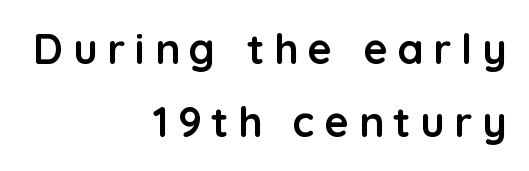
Letters rest on an invisible, unmarked baseline. This rendering widens character spacing well past its baseline value. Do the letters lean? They stand straight. The font family rendered here belongs to the sans-serif group.
